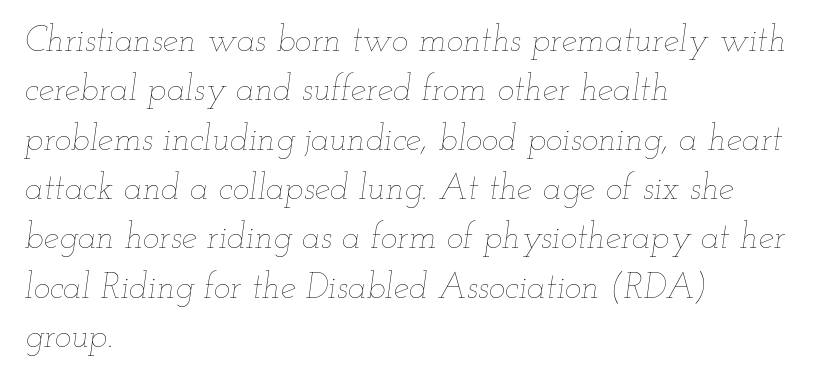
The image shows 35 px thin, wide type, italic (leaning right); set left-aligned, normal line spacing (1.41x), normal letter spacing, not underlined; low stroke contrast and a small x-height.
